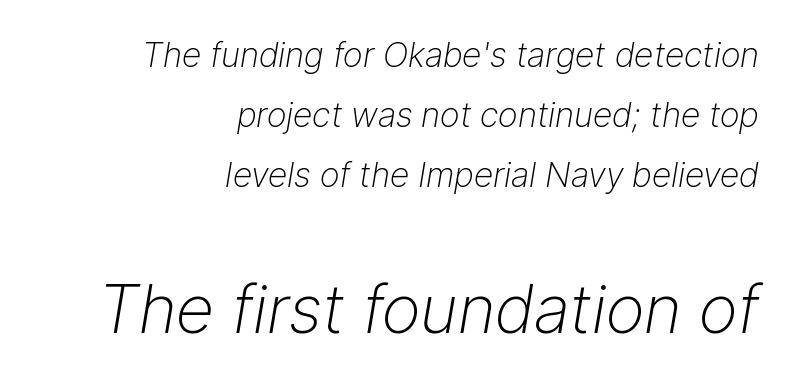
The image shows 67 px light type, italic (leaning right); set right-aligned, line spacing 1.77x, normal letter spacing, not underlined; the second (bottom) block is 1.97x larger; low stroke contrast and a medium x-height.
